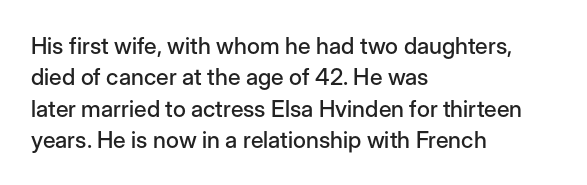
The passage shown is not underscored anywhere. The line texture is even and compact thanks to regular tracking. Nope, not italic — everything's standing straight. Each line starts at the same left margin while the right side varies. Notice how descenders clear the ascenders below comfortably — that's standard leading.
